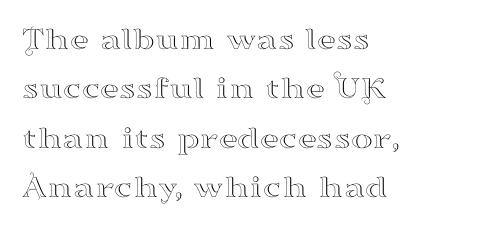
The image shows 33 px wide serif type, upright; set left-aligned, normal line spacing (1.5x), normal letter spacing, not underlined; high stroke contrast and a small x-height.
